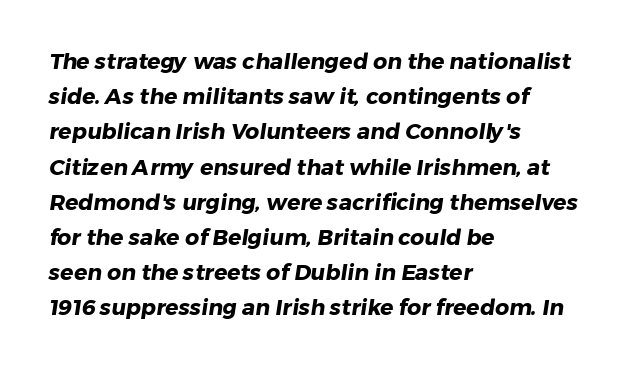
Honestly, the letter spacing is just normal — you wouldn't notice it. Typographic density is high because the face is bold. Line starts are locked; line ends wander. Summary of vertical rhythm: regular, with standard interline spacing. Glance below the letters and you will spot only blank space.
